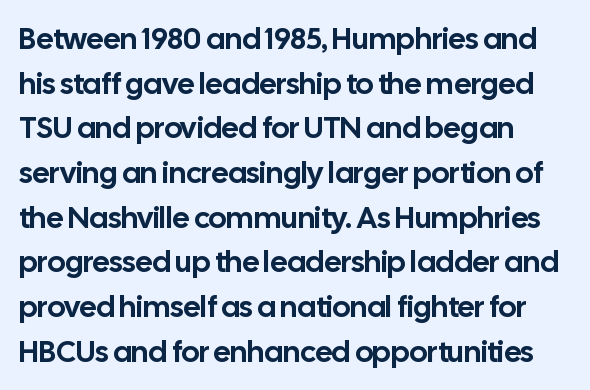
The image shows 30 px sans-serif type, upright; set left-aligned, normal line spacing (1.49x), normal letter spacing, not underlined; low stroke contrast and a medium x-height.
